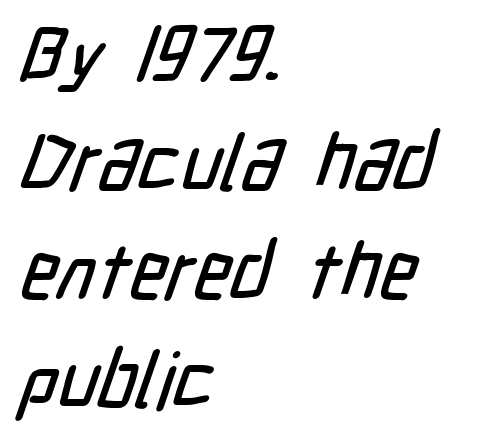
The image shows 78 px condensed sans-serif type; set left-aligned, normal line spacing (1.39x), normal letter spacing, not underlined; low stroke contrast and a medium x-height.
